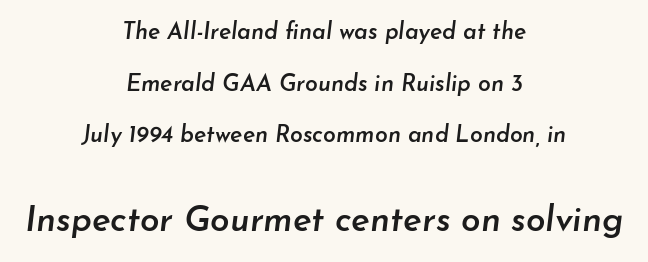
The image shows 35 px semibold type, italic (leaning right); set centered, loose line spacing (2.25x), normal letter spacing, not underlined; the second (bottom) block is 1.52x larger; low stroke contrast and a small x-height.
